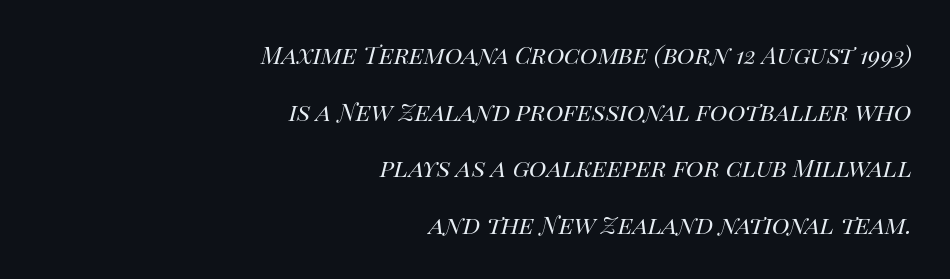
{"italic": "yes", "lean": "right", "slant_degrees": 14, "bold": "no", "underline": "no", "align": "right", "line_spacing": "loose", "line_spacing_ratio": 2.36, "letter_spacing": "normal", "letter_spacing_em": 0.0, "glyph_px": 24}
